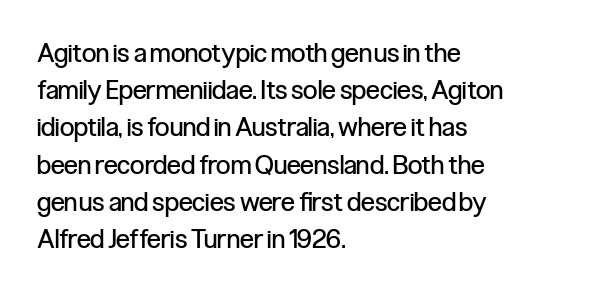
{"italic": "no", "bold": "no", "underline": "no", "align": "left", "line_spacing": "normal", "line_spacing_ratio": 1.43, "letter_spacing": "normal", "letter_spacing_em": 0.0, "glyph_px": 26}
